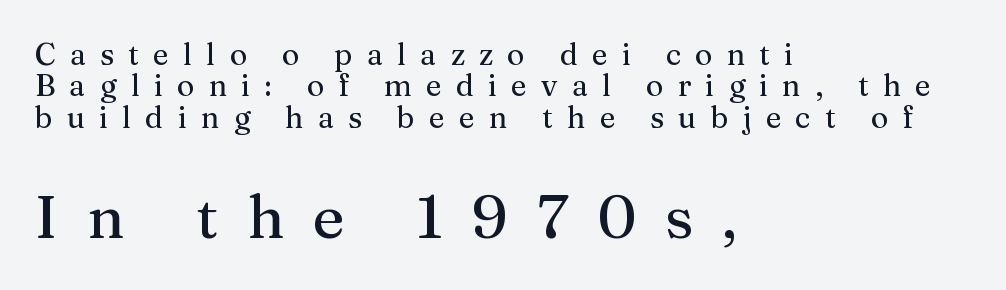
You could not count columns in this text — the font is proportionally spaced. Type size steps up from the first block to the second. Look at the tracking — it's clearly loosened, letters drifting apart. Alignment: flush left.
